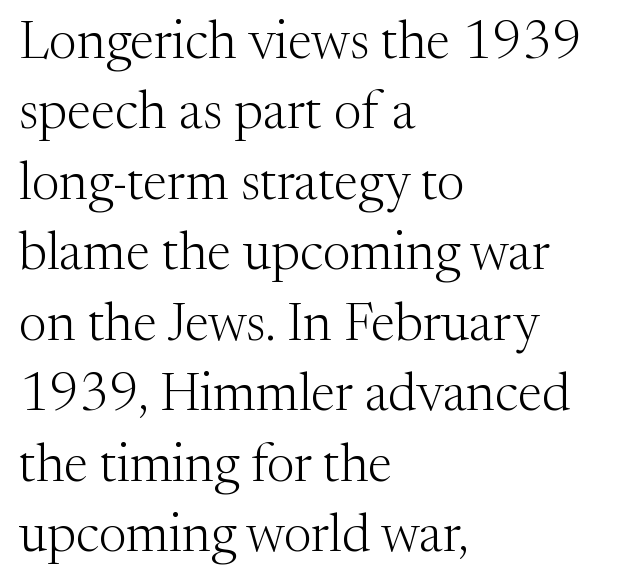
Spacing verdict: proportional, widths tailored to each character. Anything drawn beneath the words? Only blank space. Do the letters lean? They stand straight. Typeset ragged right — the left edge is the straight one. These lines are composed in type with serifs.
